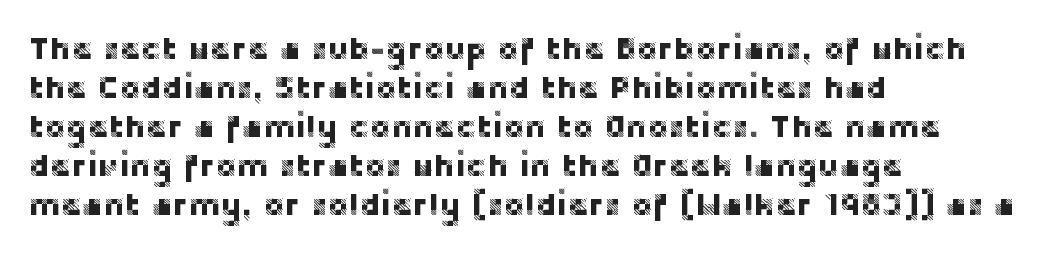
The image shows 32 px sans-serif type, upright; set left-aligned, line spacing 1.22x, normal letter spacing, not underlined; low stroke contrast and a large x-height.
